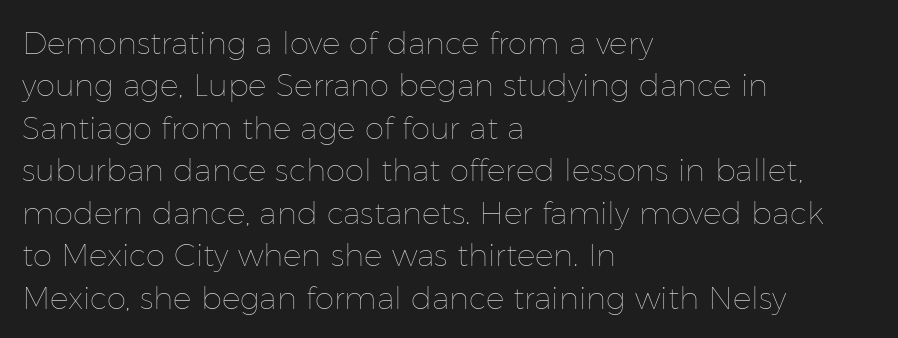
The image shows 31 px thin type, upright; set left-aligned, normal line spacing (1.37x), normal letter spacing, not underlined; low stroke contrast and a medium x-height.
